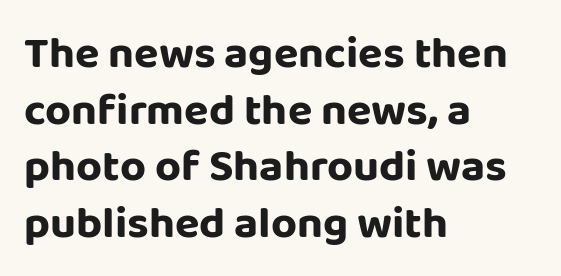
Q: Is the text italic (slanted)? A: No, it is upright.
Q: Is the typeface a serif or a sans-serif typeface? A: Sans-serif.
Q: Is the text underlined? A: No.
Q: How is the paragraph aligned? A: Left-aligned.
Q: Is the spacing between letters normal or unusually wide? A: Normal.
Q: Is the spacing between lines tight, normal or loose? A: Normal.
Q: Width (condensed, normal, or wide)? A: Normal.
Q: Stroke contrast? A: Low.
Q: x-height? A: Large.
Q: Monospaced? A: No.
